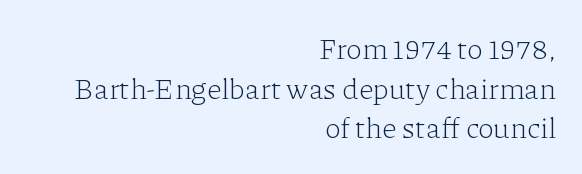
{"serif": "yes", "italic": "no", "bold": "no", "weight": "light", "width": "normal", "stroke_contrast": "low", "x_height": "medium", "monospaced": "no", "underline": "no", "align": "right", "line_spacing": "normal", "line_spacing_ratio": 1.37, "letter_spacing": "normal", "letter_spacing_em": 0.0, "glyph_px": 29}
